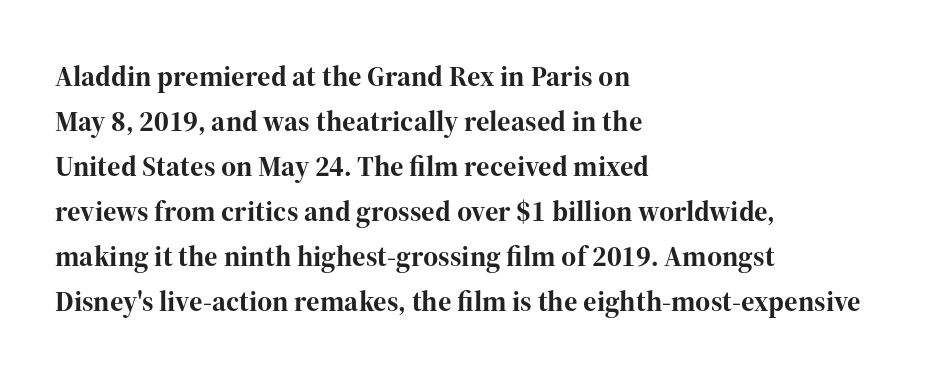
Q: Is the text bold? A: Yes.
Q: Is the text italic (slanted)? A: No, it is upright.
Q: Is the typeface a serif or a sans-serif typeface? A: Serif.
Q: Is the text underlined? A: No.
Q: How is the paragraph aligned? A: Left-aligned.
Q: Is the spacing between letters normal or unusually wide? A: Normal.
Q: Is the spacing between lines tight, normal or loose? A: Normal.
Q: Width (condensed, normal, or wide)? A: Normal.
Q: Stroke contrast? A: High.
Q: x-height? A: Medium.
Q: Monospaced? A: No.
